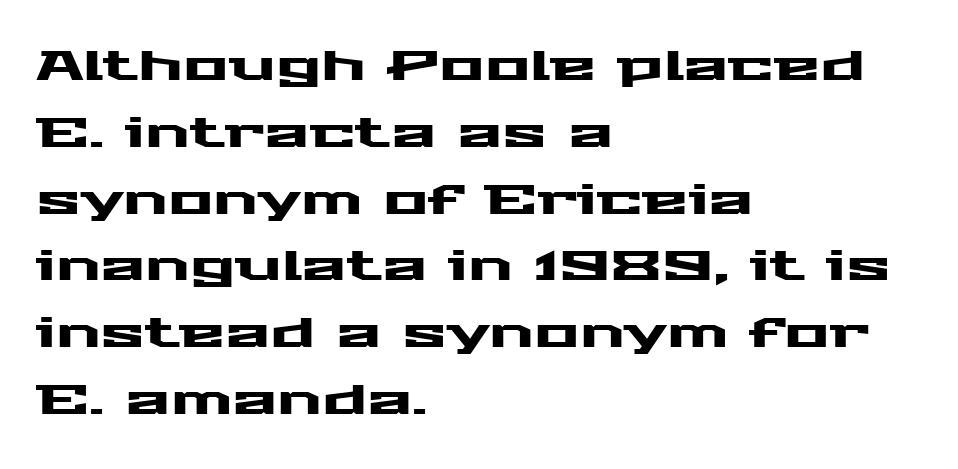
{"serif": "no", "italic": "no", "width": "wide", "stroke_contrast": "medium", "x_height": "medium", "monospaced": "no", "underline": "no", "align": "left", "line_spacing": "normal", "line_spacing_ratio": 1.59, "letter_spacing": "normal", "letter_spacing_em": 0.0, "glyph_px": 42}
